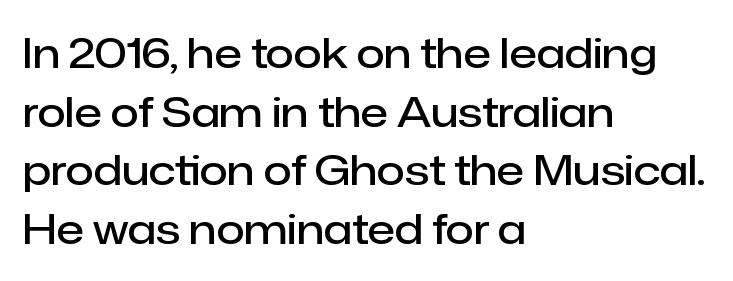
{"serif": "no", "italic": "no", "bold": "semi", "weight": "semibold", "width": "normal", "stroke_contrast": "low", "x_height": "medium", "monospaced": "no", "underline": "no", "align": "left", "line_spacing": "normal", "line_spacing_ratio": 1.43, "letter_spacing": "normal", "letter_spacing_em": 0.0, "glyph_px": 41}
